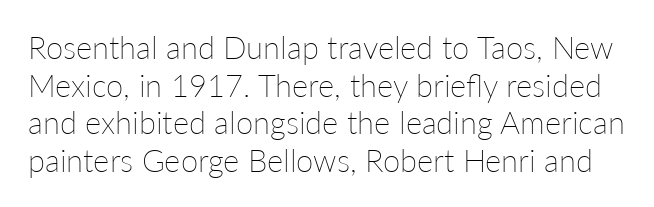
{"italic": "no", "bold": "no", "weight": "thin", "width": "normal", "stroke_contrast": "low", "x_height": "medium", "monospaced": "no", "underline": "no", "line_spacing_ratio": 1.21, "letter_spacing": "normal", "letter_spacing_em": 0.0, "glyph_px": 31}
